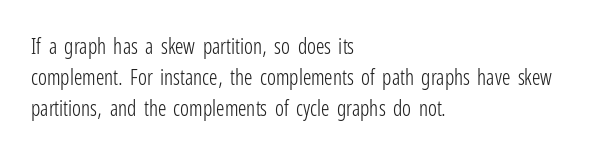
If you drew a line through each stem, it would be perfectly vertical. Leftover space on each line is placed entirely after the last word. The vertical gap from one line to the next is medium. The specimen omits any rule beneath the text block's lines.
